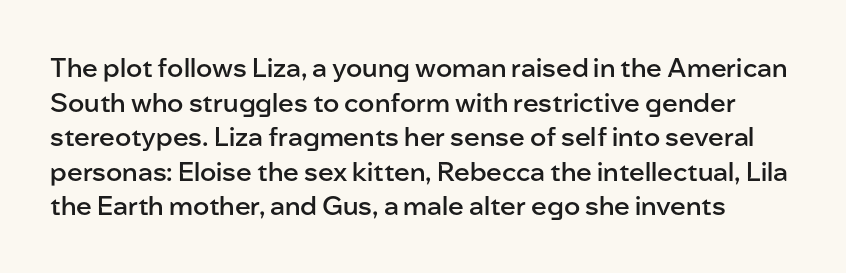
Q: Is the text bold? A: Semi-bold.
Q: Is the text italic (slanted)? A: No, it is upright.
Q: Is the text underlined? A: No.
Q: Is the spacing between letters normal or unusually wide? A: Normal.
Q: Is the spacing between lines tight, normal or loose? A: Normal.
